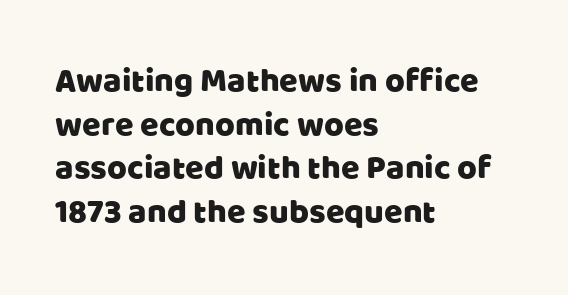
{"serif": "no", "italic": "no", "width": "normal", "stroke_contrast": "low", "x_height": "large", "monospaced": "no", "underline": "no", "align": "left", "line_spacing": "normal", "line_spacing_ratio": 1.28, "letter_spacing": "normal", "letter_spacing_em": 0.0, "glyph_px": 34}
